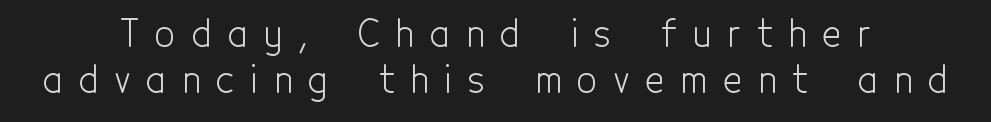
{"serif": "no", "italic": "no", "bold": "no", "weight": "light", "width": "condensed", "x_height": "medium", "monospaced": "no", "underline": "no", "align": "center", "line_spacing": "normal", "line_spacing_ratio": 1.29, "letter_spacing": "wide", "letter_spacing_em": 0.45, "glyph_px": 36}
